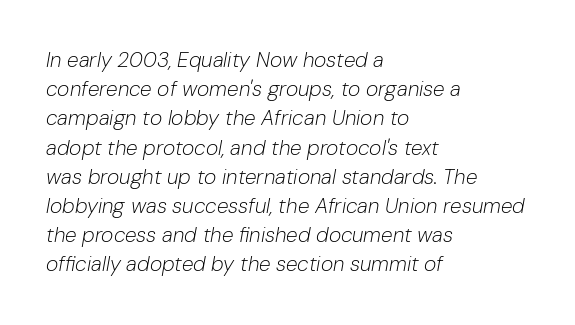
The leading is moderate, giving the passage an even texture. The weight tops out at a normal text grade. A typesetter would mark this as italic. No extra tracking has been applied to these lines.
